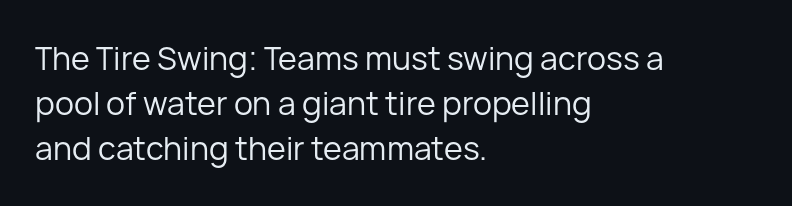
Q: Is the text bold? A: No.
Q: Is the text italic (slanted)? A: No, it is upright.
Q: Is the typeface a serif or a sans-serif typeface? A: Sans-serif.
Q: Is the text underlined? A: No.
Q: How is the paragraph aligned? A: Left-aligned.
Q: Is the spacing between letters normal or unusually wide? A: Normal.
Q: Is the spacing between lines tight, normal or loose? A: Normal.
Q: Width (condensed, normal, or wide)? A: Normal.
Q: Stroke contrast? A: Low.
Q: x-height? A: Medium.
Q: Monospaced? A: No.
